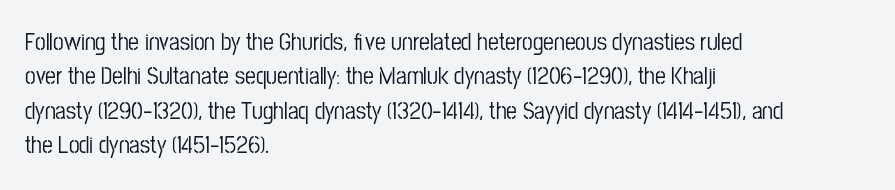
The image shows 24 px text type, upright; set left-aligned, normal line spacing (1.43x), normal letter spacing, not underlined.
